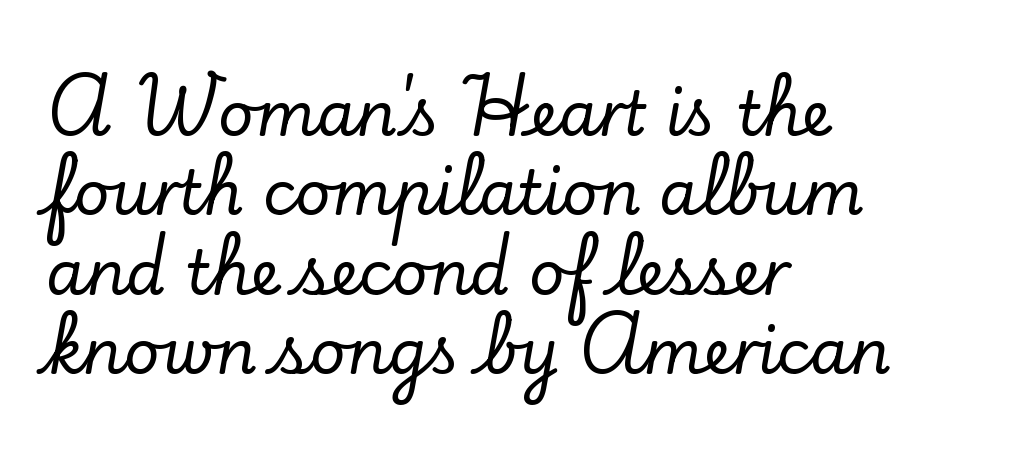
Examine the stroke ends and you'll spot serifs. Any mark beneath the type? The region is blank. The line texture is even and compact thanks to regular tracking.
